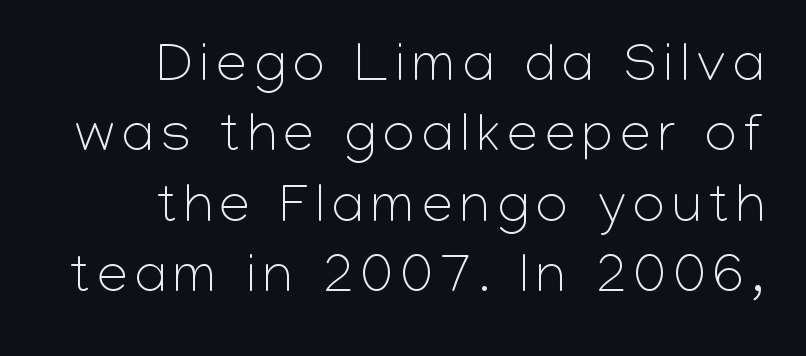
{"serif": "no", "italic": "no", "bold": "no", "weight": "light", "width": "normal", "stroke_contrast": "low", "x_height": "medium", "monospaced": "no", "underline": "no", "align": "right", "line_spacing": "normal", "line_spacing_ratio": 1.28, "glyph_px": 55}
